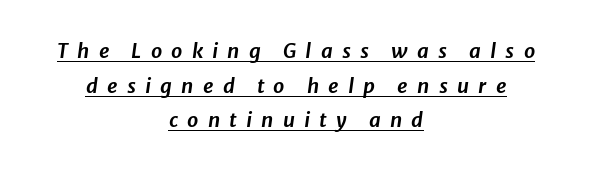
{"italic": "yes", "lean": "right", "slant_degrees": 8, "underline": "yes", "align": "center", "line_spacing_ratio": 1.73, "letter_spacing": "wide", "letter_spacing_em": 0.46, "glyph_px": 20}
